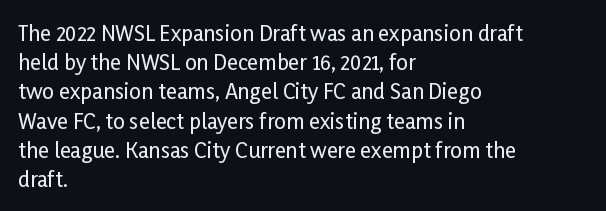
Q: Is the text italic (slanted)? A: No, it is upright.
Q: Is the text underlined? A: No.
Q: How is the paragraph aligned? A: Left-aligned.
Q: Is the spacing between letters normal or unusually wide? A: Normal.
Q: Is the spacing between lines tight, normal or loose? A: Normal.
